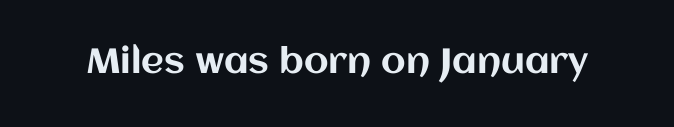
The image shows 35 px text type, upright; set normal letter spacing, not underlined; medium stroke contrast and a large x-height.
